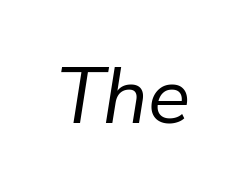
Underlining? Definitely not there. Short note: letters normally spaced. Emphasis-style slanted type is in use. The face looks like a standard text weight, possibly lighter.
